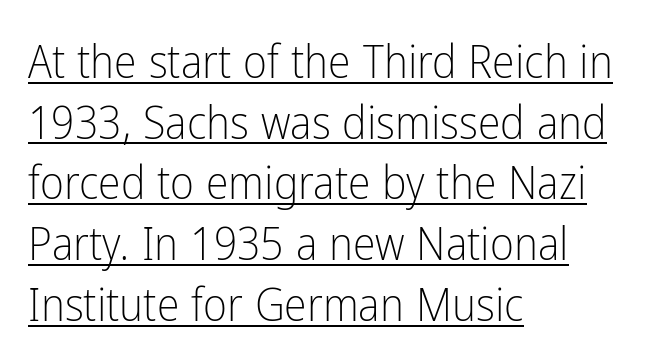
Ascenders rise straight up at ninety degrees. Reading down the column, the eye jumps a familiar distance to each next line. The letters advance in unequal steps, a hallmark of proportional type. This sample uses plain, unmodified letter spacing. No feet cap the strokes, marking this as sans-serif type. Typeset ragged right — the left edge is the straight one.
